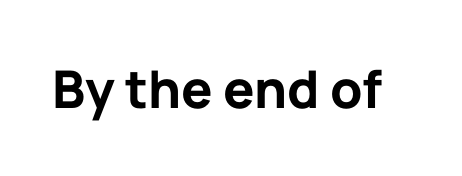
Q: Is the text bold? A: Yes.
Q: Is the text italic (slanted)? A: No, it is upright.
Q: Is the typeface a serif or a sans-serif typeface? A: Sans-serif.
Q: Is the text underlined? A: No.
Q: Is the spacing between letters normal or unusually wide? A: Normal.
Q: Width (condensed, normal, or wide)? A: Normal.
Q: Stroke contrast? A: Low.
Q: x-height? A: Medium.
Q: Monospaced? A: No.
